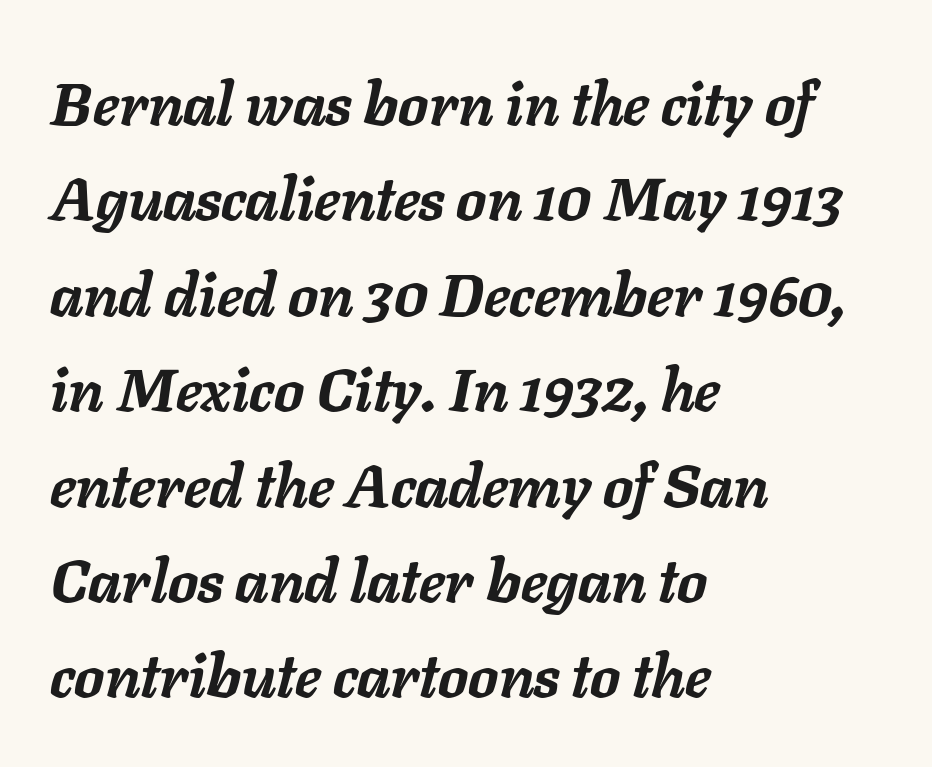
The image shows 60 px semibold type, italic (leaning right); set left-aligned, normal line spacing (1.59x), normal letter spacing, not underlined; low stroke contrast and a medium x-height.
